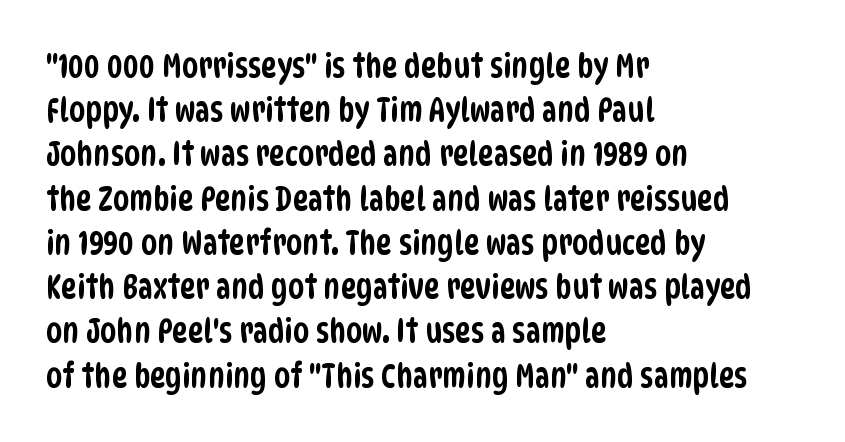
{"serif": "no", "width": "condensed", "stroke_contrast": "low", "x_height": "large", "monospaced": "no", "underline": "no", "align": "left", "line_spacing": "normal", "line_spacing_ratio": 1.34, "letter_spacing": "normal", "letter_spacing_em": 0.0, "glyph_px": 33}
